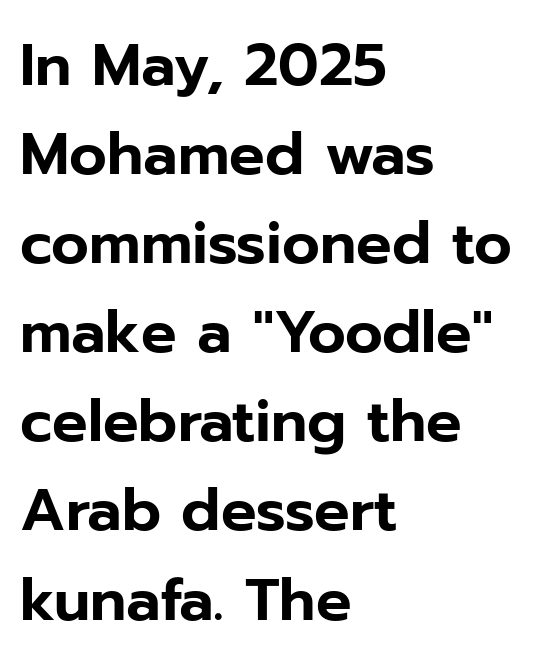
The typesetter chose a ragged-right arrangement here. Nothing unusual about the tracking: characters are spaced as the font intends. The typography opts for an upright posture over an oblique one. Glance below the letters and you will spot only blank space. This sample keeps an unexceptional amount of space between lines.
